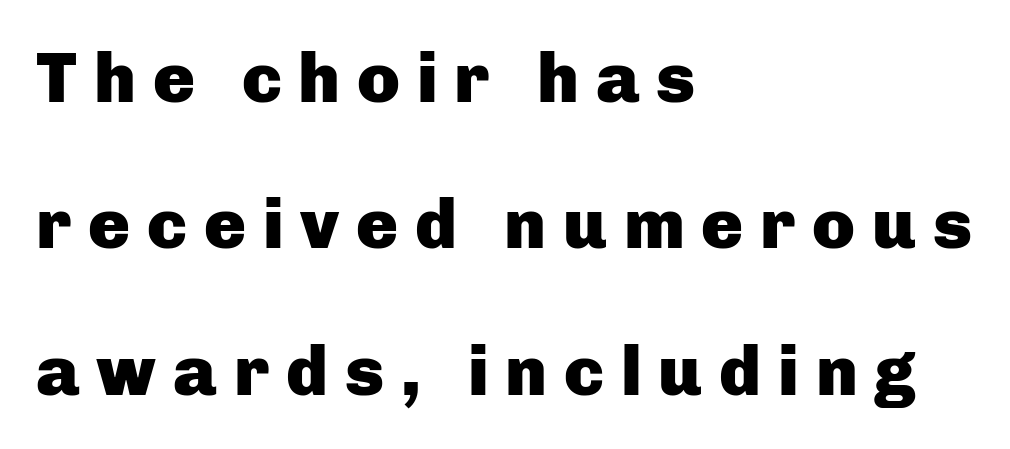
Q: Is the text bold? A: Yes.
Q: Is the text italic (slanted)? A: No, it is upright.
Q: Is the typeface a serif or a sans-serif typeface? A: Sans-serif.
Q: Is the text underlined? A: No.
Q: How is the paragraph aligned? A: Left-aligned.
Q: Is the spacing between letters normal or unusually wide? A: Unusually wide.
Q: Is the spacing between lines tight, normal or loose? A: Loose.
Q: Width (condensed, normal, or wide)? A: Normal.
Q: Stroke contrast? A: Low.
Q: x-height? A: Medium.
Q: Monospaced? A: No.
